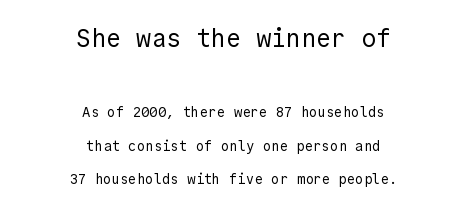
Q: Is the text bold? A: No.
Q: Is the text italic (slanted)? A: No, it is upright.
Q: Is the text underlined? A: No.
Q: How is the paragraph aligned? A: Centered.
Q: Is the spacing between letters normal or unusually wide? A: Normal.
Q: Is the spacing between lines tight, normal or loose? A: Loose.
Q: Which block of text is set in a larger size, the first (top) or the second (bottom)? A: The first (top) one.
